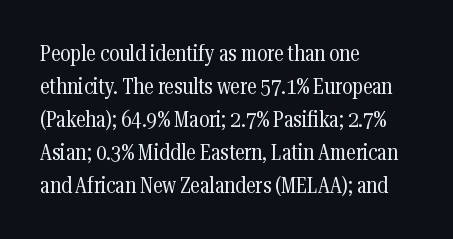
The image shows 22 px text type, upright; set left-aligned, normal line spacing (1.5x), normal letter spacing, not underlined.
